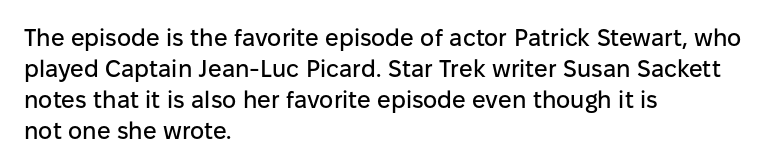
The image shows 24 px text type, upright; set left-aligned, normal line spacing (1.29x), normal letter spacing, not underlined.
